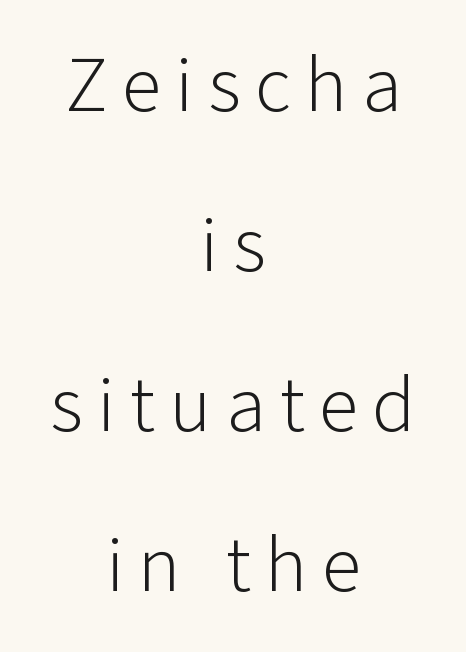
Leading: increased. This sample uses an upright cut, with every glyph sitting square on the baseline. Line starts and ends both wander, symmetrically. Look at the bottom of the vertical strokes: they stop flat, with no serifs.
